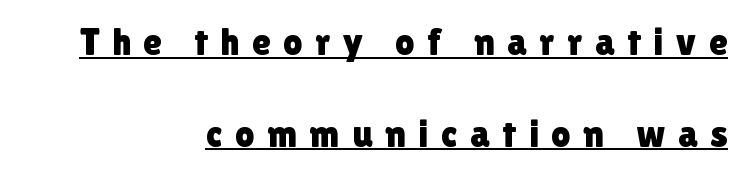
Q: Is the text italic (slanted)? A: No, it is upright.
Q: Is the typeface a serif or a sans-serif typeface? A: Sans-serif.
Q: Is the text underlined? A: Yes.
Q: How is the paragraph aligned? A: Right-aligned.
Q: Is the spacing between letters normal or unusually wide? A: Unusually wide.
Q: Is the spacing between lines tight, normal or loose? A: Loose.
Q: Width (condensed, normal, or wide)? A: Normal.
Q: Stroke contrast? A: Low.
Q: x-height? A: Medium.
Q: Monospaced? A: No.
